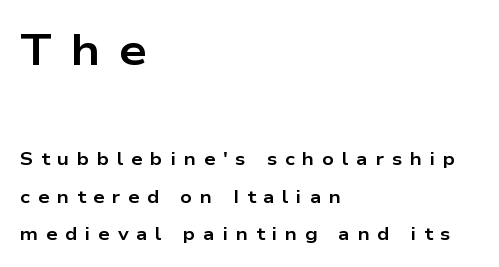
The image shows 44 px bold, wide sans-serif type, upright; set left-aligned, loose line spacing (2.07x), unusually wide letter spacing (+0.43 em), not underlined; the first (top) block is 2.44x larger; low stroke contrast and a medium x-height.
